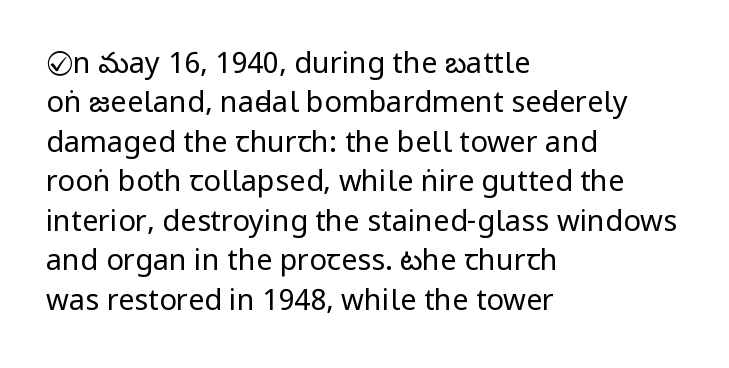
The image shows 29 px regular-weight, condensed sans-serif type, upright; set left-aligned, normal line spacing (1.36x), normal letter spacing, not underlined; low stroke contrast and a large x-height.
